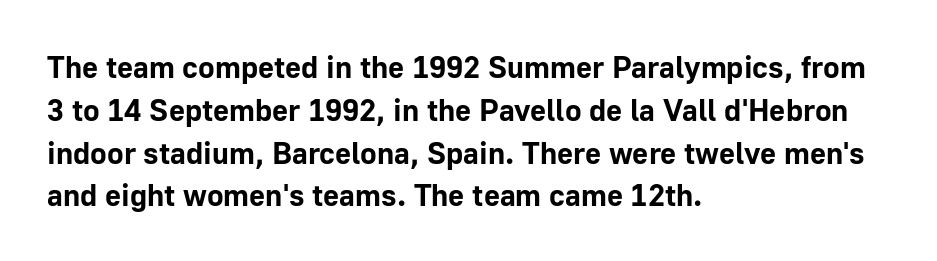
Q: Is the text bold? A: Yes.
Q: Is the text italic (slanted)? A: No, it is upright.
Q: Is the typeface a serif or a sans-serif typeface? A: Sans-serif.
Q: Is the text underlined? A: No.
Q: How is the paragraph aligned? A: Left-aligned.
Q: Is the spacing between letters normal or unusually wide? A: Normal.
Q: Is the spacing between lines tight, normal or loose? A: Normal.
Q: Width (condensed, normal, or wide)? A: Normal.
Q: Stroke contrast? A: Low.
Q: x-height? A: Medium.
Q: Monospaced? A: No.
